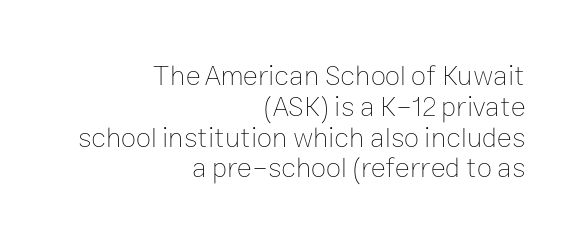
Alignment: flush right. The characters are drawn with everyday or finer stroke widths. The letters stand straight up with perfectly vertical stems. Check under the words: just untouched page. Think of a printed novel: that variable character pitch is what you see here. Compared with typical paragraphs, the rows here are closer together.
